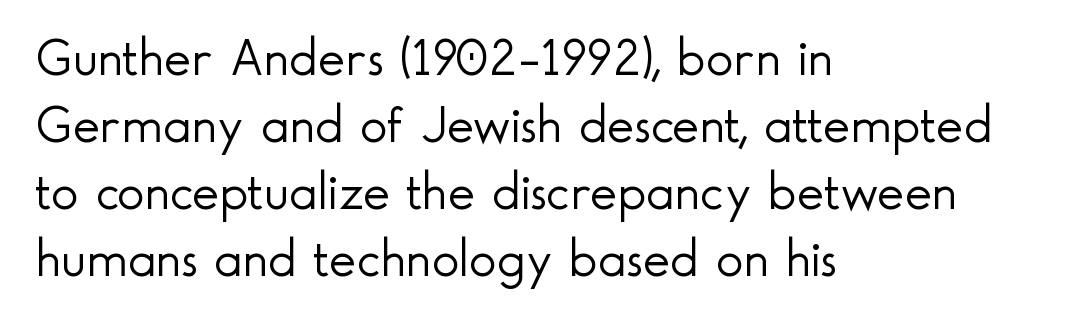
Q: Is the text bold? A: No.
Q: Is the text italic (slanted)? A: No, it is upright.
Q: Is the typeface a serif or a sans-serif typeface? A: Sans-serif.
Q: Is the text underlined? A: No.
Q: How is the paragraph aligned? A: Left-aligned.
Q: Is the spacing between letters normal or unusually wide? A: Normal.
Q: Is the spacing between lines tight, normal or loose? A: Normal.
Q: Width (condensed, normal, or wide)? A: Normal.
Q: x-height? A: Small.
Q: Monospaced? A: No.
